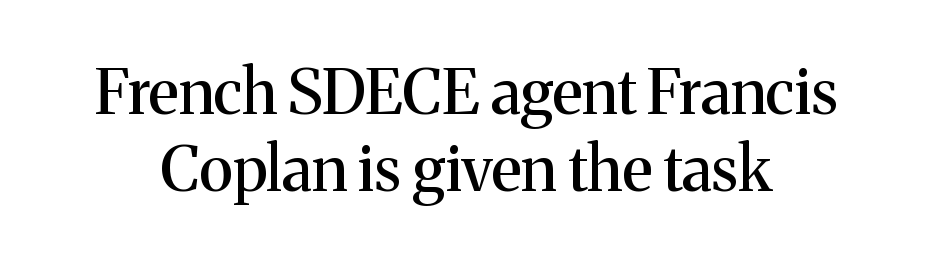
Is this a sans? No — the strokes have serifs. The axis of the letterforms is exactly vertical. Lines of text with bare space underneath. Each letter keeps its own natural width here, so spacing adapts to shape. The rag falls on both sides of this text block equally. Caption: standard tracking, unaltered.
